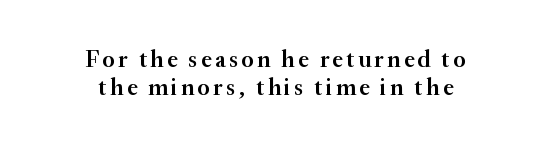
{"italic": "no", "bold": "semi", "underline": "no", "align": "center", "line_spacing_ratio": 1.16, "glyph_px": 24}
